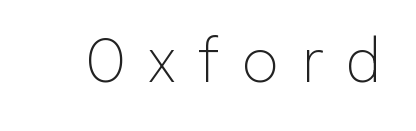
Q: Is the text bold? A: No.
Q: Is the text italic (slanted)? A: No, it is upright.
Q: Is the typeface a serif or a sans-serif typeface? A: Sans-serif.
Q: Is the text underlined? A: No.
Q: Is the spacing between letters normal or unusually wide? A: Unusually wide.
Q: Width (condensed, normal, or wide)? A: Normal.
Q: Stroke contrast? A: Low.
Q: x-height? A: Medium.
Q: Monospaced? A: No.
